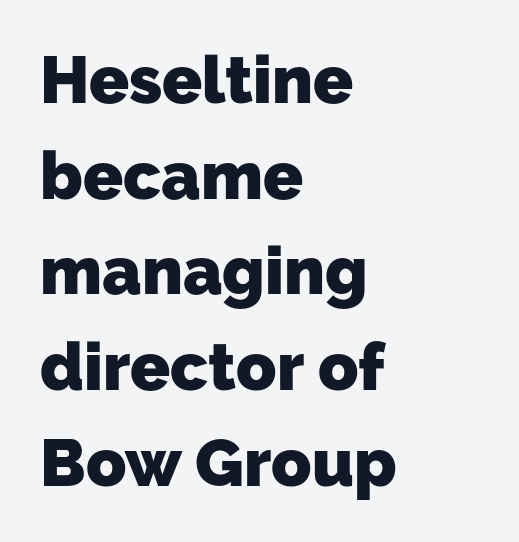
Line spacing here is normal. Each letter keeps its own natural width here, so spacing adapts to shape. In terms of letterform style, serifs are entirely absent. Visually the block forms a straight wall on the left and a jagged coastline on the right. Nobody touched the tracking dial on this one. Descender tails drop into unmarked territory.
